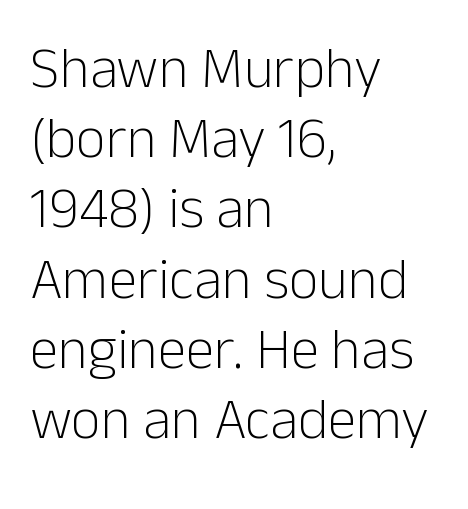
{"serif": "no", "italic": "no", "bold": "no", "weight": "light", "width": "normal", "stroke_contrast": "low", "x_height": "medium", "monospaced": "no", "underline": "no", "align": "left", "line_spacing_ratio": 1.21, "letter_spacing": "normal", "letter_spacing_em": 0.0, "glyph_px": 58}
